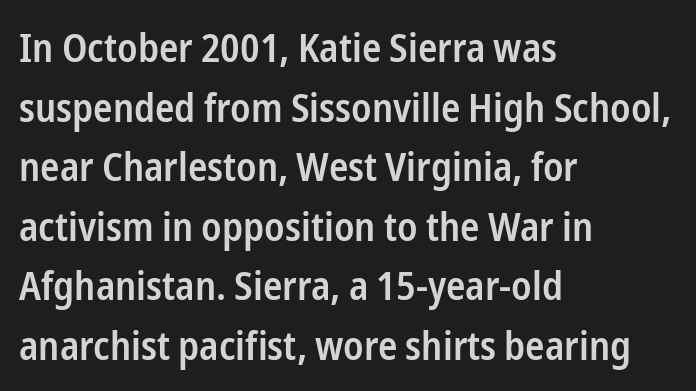
The image shows 40 px semibold, condensed sans-serif type, upright; set left-aligned, normal line spacing (1.49x), normal letter spacing, not underlined; low stroke contrast and a medium x-height.
